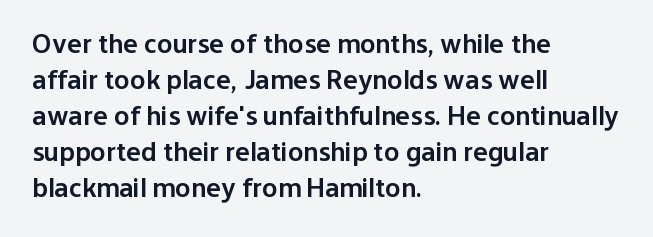
The image shows 28 px semibold sans-serif type, upright; set left-aligned, normal line spacing (1.29x), normal letter spacing, not underlined; low stroke contrast and a medium x-height.
